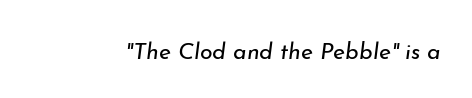
Q: Is the text bold? A: No.
Q: Is the text italic (slanted)? A: Yes, it leans right by about 7 degrees.
Q: Is the text underlined? A: No.
Q: Is the spacing between letters normal or unusually wide? A: Normal.
